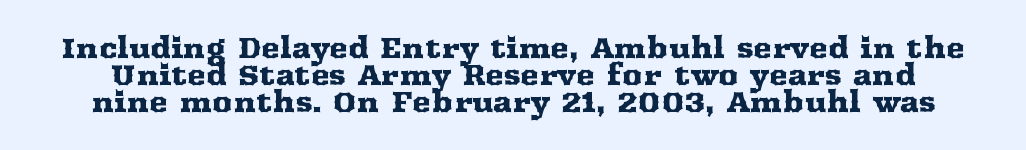
What stands out about the letter spacing? Nothing — it is the standard amount. Posture: vertical. What's the leading like? Squeezed, with rows nearly overlapping. These lines are rendered in a variable-pitch font. Bare-footed words on every line. Typographically, this falls in the serif category.
